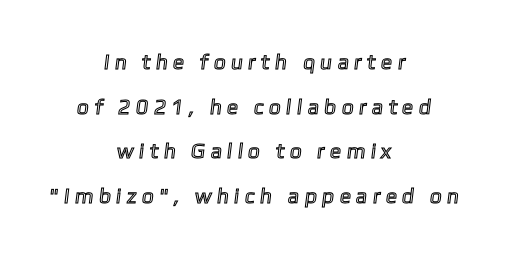
Each line is balanced around a shared central axis. The rendering inserts visible extra space after every character. Any mark beneath the type? The region is blank. Leading is clearly above the norm, producing a sparse column.
